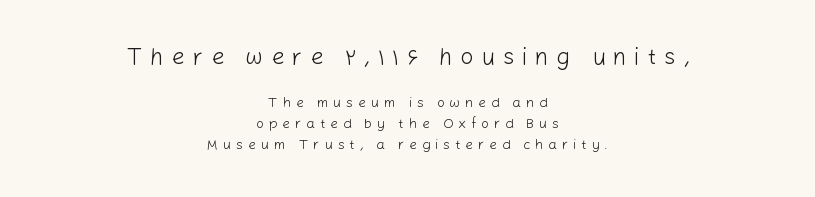
{"italic": "no", "bold": "no", "underline": "no", "align": "center", "line_spacing": "normal", "line_spacing_ratio": 1.48, "letter_spacing": "wide", "letter_spacing_em": 0.34, "larger_block": "first", "size_ratio": 1.64, "glyph_px": 23}
